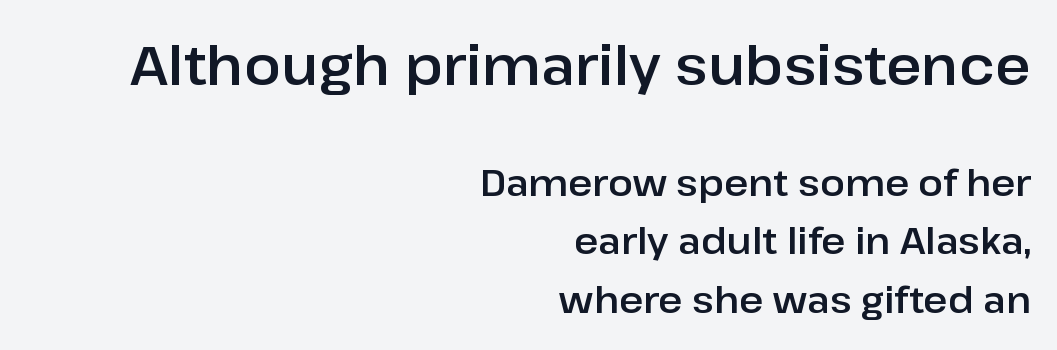
The image shows 55 px sans-serif type, upright; set right-aligned, normal line spacing (1.57x), normal letter spacing, not underlined; the first (top) block is 1.49x larger; low stroke contrast and a medium x-height.
